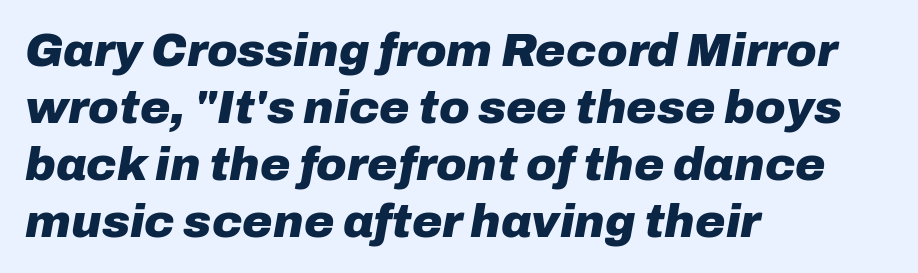
Q: Is the text bold? A: Yes.
Q: Is the text italic (slanted)? A: Yes, it leans right by about 10 degrees.
Q: Is the text underlined? A: No.
Q: How is the paragraph aligned? A: Left-aligned.
Q: Is the spacing between letters normal or unusually wide? A: Normal.
Q: Width (condensed, normal, or wide)? A: Normal.
Q: Stroke contrast? A: Low.
Q: x-height? A: Medium.
Q: Monospaced? A: No.
